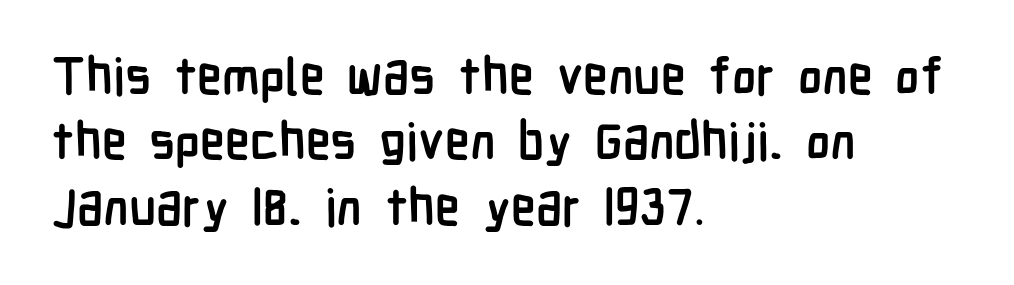
Q: Is the text bold? A: Yes.
Q: Is the text italic (slanted)? A: No, it is upright.
Q: Is the typeface a serif or a sans-serif typeface? A: Sans-serif.
Q: Is the text underlined? A: No.
Q: How is the paragraph aligned? A: Left-aligned.
Q: Is the spacing between letters normal or unusually wide? A: Normal.
Q: Is the spacing between lines tight, normal or loose? A: Normal.
Q: Width (condensed, normal, or wide)? A: Condensed.
Q: Stroke contrast? A: Low.
Q: x-height? A: Medium.
Q: Monospaced? A: No.
